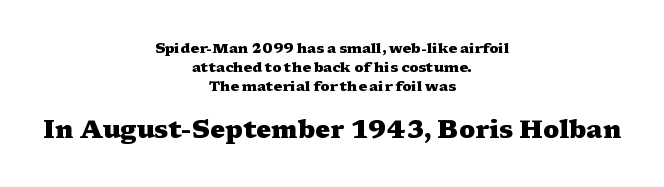
Q: Is the text bold? A: Yes.
Q: Is the text italic (slanted)? A: No, it is upright.
Q: Is the text underlined? A: No.
Q: How is the paragraph aligned? A: Centered.
Q: Is the spacing between letters normal or unusually wide? A: Normal.
Q: Is the spacing between lines tight, normal or loose? A: Normal.
Q: Which block of text is set in a larger size, the first (top) or the second (bottom)? A: The second (bottom) one.
